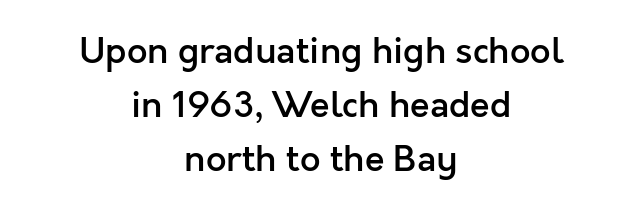
Both edges are ragged and mirror each other, which tells us the setting is centered. The rendering uses natural spacing where letterforms have individual widths. This sample uses a sans-serif face. In terms of weight, the rendering is demibold, just under bold. Is there any slant? The stems are plumb.
